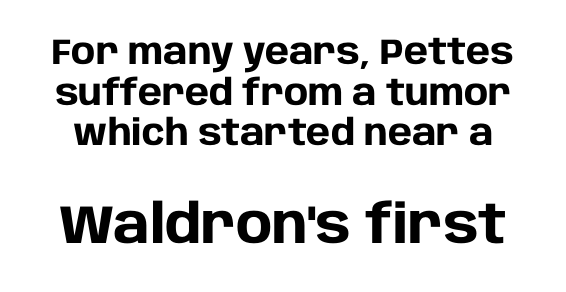
The image shows 54 px heavy sans-serif type, upright; set tight line spacing (1.13x), normal letter spacing, not underlined; the second (bottom) block is 1.5x larger; low stroke contrast and a large x-height.
